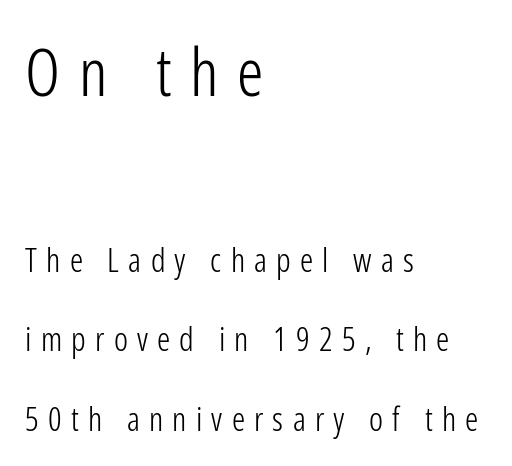
The image shows 66 px light, condensed sans-serif type, upright; set left-aligned, loose line spacing (2.4x), unusually wide letter spacing (+0.28 em), not underlined; the first (top) block is 2.0x larger; low stroke contrast and a medium x-height.
